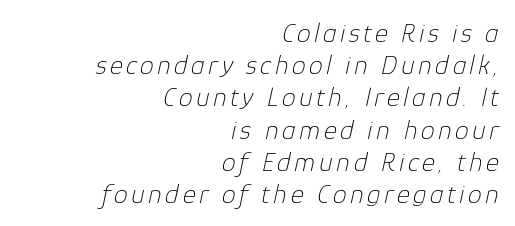
Notice how descenders almost collide with the ascenders below — that's tight leading. Observe the lean: these are italic letterforms. Is this a fixed-width face? No — the glyphs have proportional, varying widths. Is the block centered? No — it sits flush against the right margin. Descenders hang freely into open space. Weight: in the light-to-regular range.
